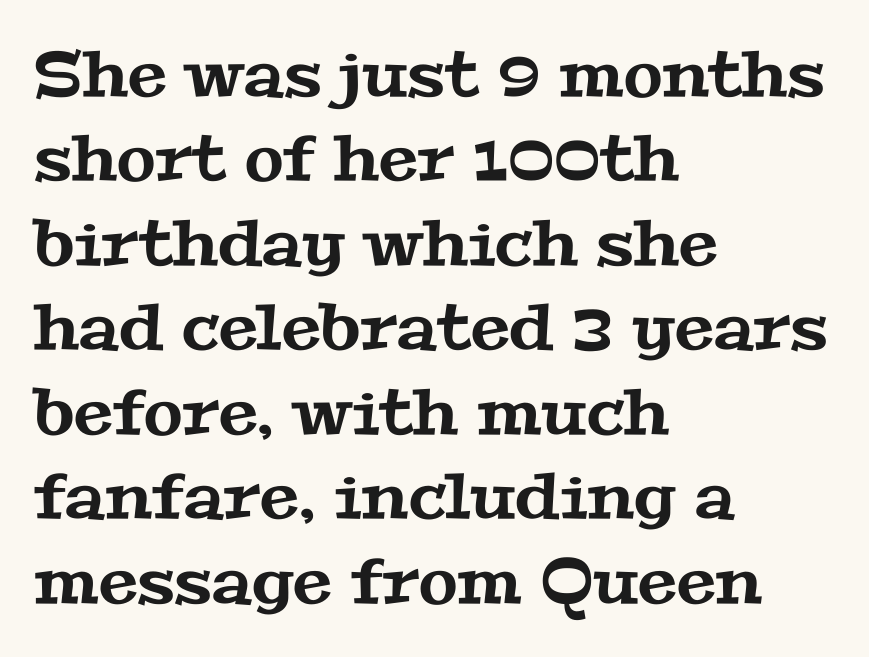
The image shows 63 px wide serif type; set left-aligned, normal line spacing (1.34x), normal letter spacing, not underlined; medium stroke contrast and a medium x-height.
